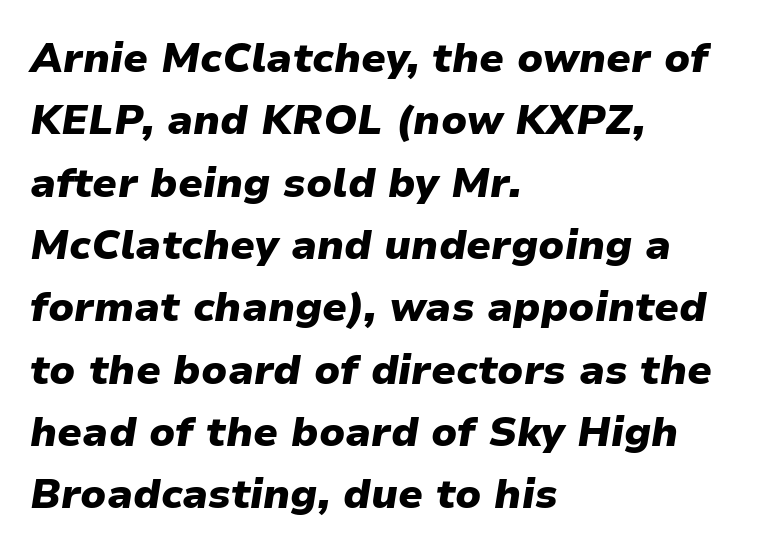
The baseline area is clear. Leftover space on each line is placed entirely after the last word. Each new line begins a customary step beneath the previous one. In terms of weight, the rendering is a true, heavy bold. The axis of the letterforms is tilted away from vertical. The letters advance in unequal steps, a hallmark of proportional type.
